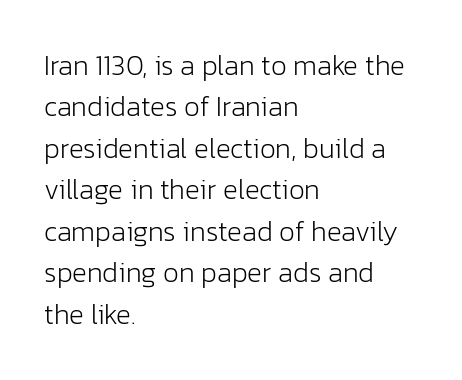
Q: Is the text bold? A: No.
Q: Is the text italic (slanted)? A: No, it is upright.
Q: Is the typeface a serif or a sans-serif typeface? A: Sans-serif.
Q: Is the text underlined? A: No.
Q: How is the paragraph aligned? A: Left-aligned.
Q: Is the spacing between letters normal or unusually wide? A: Normal.
Q: Is the spacing between lines tight, normal or loose? A: Normal.
Q: Width (condensed, normal, or wide)? A: Normal.
Q: Stroke contrast? A: Low.
Q: x-height? A: Medium.
Q: Monospaced? A: No.
